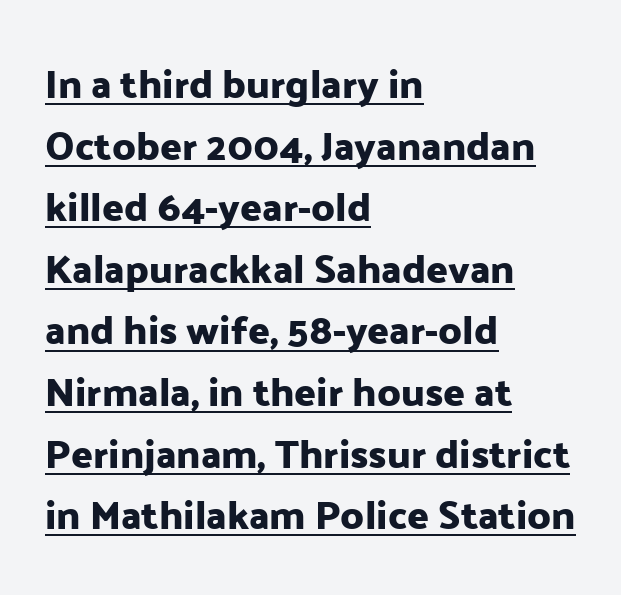
The setting favours the left margin, as ordinary paragraphs usually do. This sample uses an upright cut, with every glyph sitting square on the baseline. A typesetter would call this zero additional tracking. Glance below the letters and you will spot a drawn line. You could not count columns in this text — the font is proportionally spaced.
